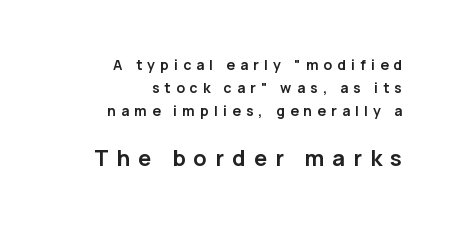
{"italic": "no", "bold": "yes", "underline": "no", "align": "right", "line_spacing": "normal", "line_spacing_ratio": 1.66, "letter_spacing": "wide", "letter_spacing_em": 0.37, "larger_block": "second", "size_ratio": 1.57, "glyph_px": 22}
